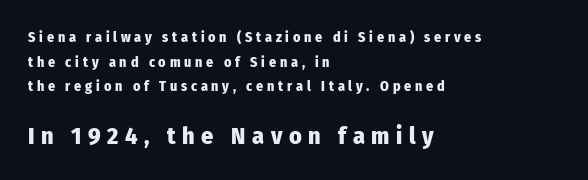
{"italic": "no", "bold": "yes", "underline": "no", "align": "left", "line_spacing_ratio": 1.76, "letter_spacing": "wide", "letter_spacing_em": 0.27, "larger_block": "second", "size_ratio": 1.71, "glyph_px": 24}
